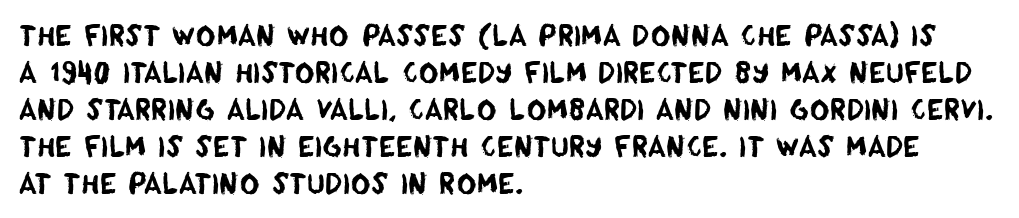
The image shows 27 px text type; set left-aligned, normal line spacing (1.37x), normal letter spacing, not underlined.
